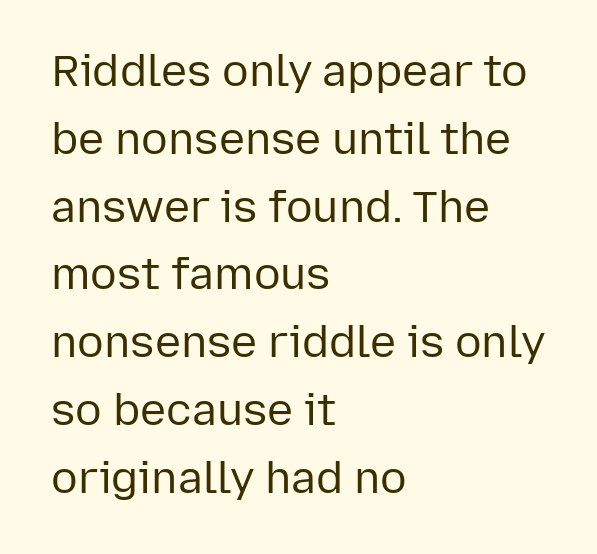
The image shows 44 px regular-weight sans-serif type, upright; set left-aligned, normal line spacing (1.54x), normal letter spacing, not underlined; low stroke contrast and a medium x-height.
